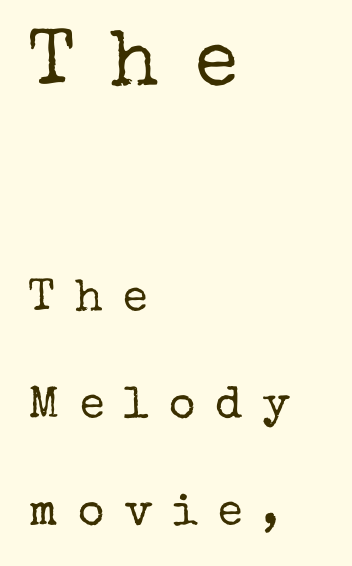
Q: Is the text bold? A: No.
Q: Is the text italic (slanted)? A: No, it is upright.
Q: Is the typeface a serif or a sans-serif typeface? A: Serif.
Q: Is the text underlined? A: No.
Q: How is the paragraph aligned? A: Left-aligned.
Q: Is the spacing between letters normal or unusually wide? A: Unusually wide.
Q: Is the spacing between lines tight, normal or loose? A: Loose.
Q: Which block of text is set in a larger size, the first (top) or the second (bottom)? A: The first (top) one.
Q: Width (condensed, normal, or wide)? A: Normal.
Q: Stroke contrast? A: Low.
Q: x-height? A: Medium.
Q: Monospaced? A: No.
